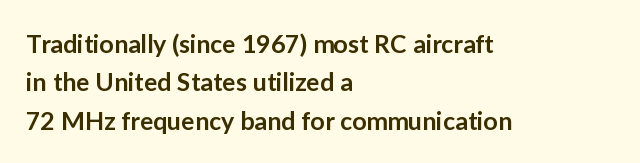
Q: Is the text bold? A: Semi-bold.
Q: Is the text italic (slanted)? A: No, it is upright.
Q: Is the text underlined? A: No.
Q: How is the paragraph aligned? A: Left-aligned.
Q: Is the spacing between letters normal or unusually wide? A: Normal.
Q: Is the spacing between lines tight, normal or loose? A: Normal.
